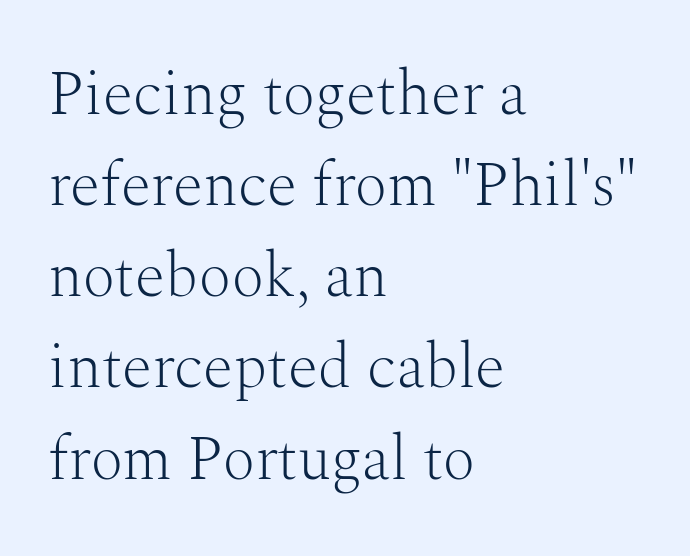
The image shows 62 px light serif type, upright; set left-aligned, normal line spacing (1.47x), normal letter spacing, not underlined; medium stroke contrast and a medium x-height.
